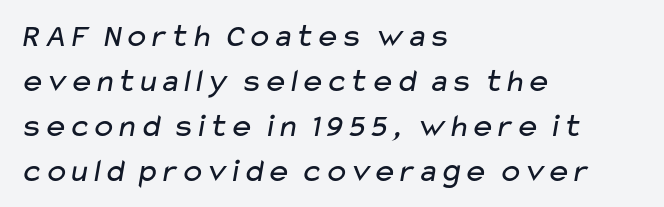
Proportional: the letters do not fall into vertical columns. Regarding leading, the lines here are spaced in the standard way. The space beneath each line is pristine and unruled. Nothing sits at the stroke ends, so this counts as sans-serif. The typeface has the unassuming heft of standard copy or less.
